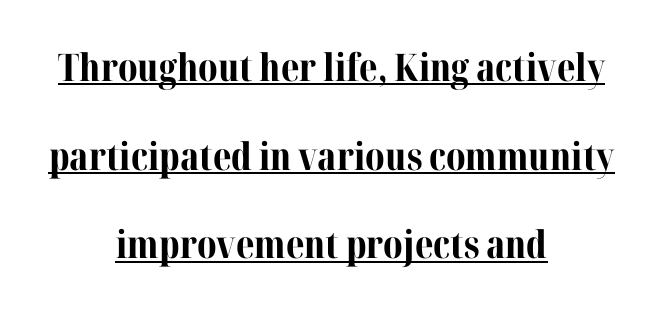
Compared with a flush-left layout, this one balances lines on the center instead. Is the letter spacing exaggerated? No — it looks like the ordinary default. What kind of face is this? One with serifs. A roman cut, with each character standing at attention. Is there much room between lines? Yes — plenty of vertical air separates them. A typographer would call this underscored text.
